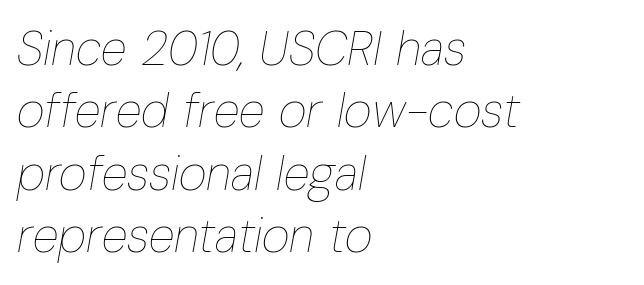
The image shows 48 px thin, condensed type, italic (leaning right); set left-aligned, normal line spacing (1.3x), normal letter spacing, not underlined; low stroke contrast and a medium x-height.
